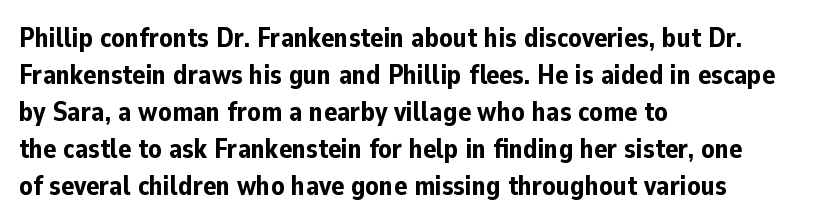
{"italic": "no", "bold": "yes", "underline": "no", "align": "left", "line_spacing": "normal", "line_spacing_ratio": 1.37, "letter_spacing": "normal", "letter_spacing_em": 0.0, "glyph_px": 27}
